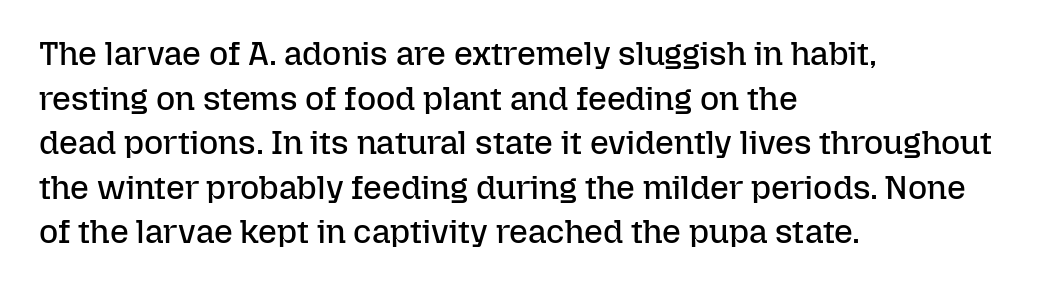
Is this a fixed-width face? No — the glyphs have proportional, varying widths. Nothing unusual about the tracking: characters are spaced as the font intends. Reading down the column, the eye jumps a familiar distance to each next line. If you drew a line through each stem, it would be perfectly vertical.
